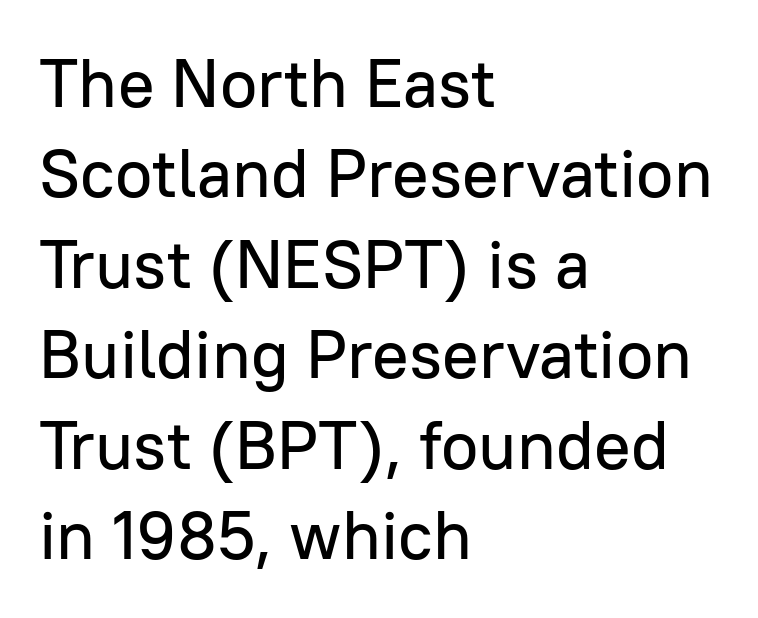
If you drew a ruler down the left edge, every line would touch it. Does the leading feel generous? No, just average. Is this a fixed-width face? No — the glyphs have proportional, varying widths. Only glyphs here, with clear space below each row.
